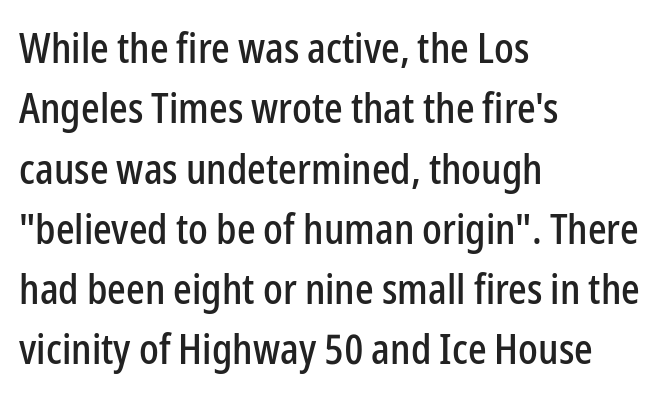
The image shows 41 px condensed sans-serif type, upright; set left-aligned, normal line spacing (1.47x), normal letter spacing, not underlined; low stroke contrast and a medium x-height.
